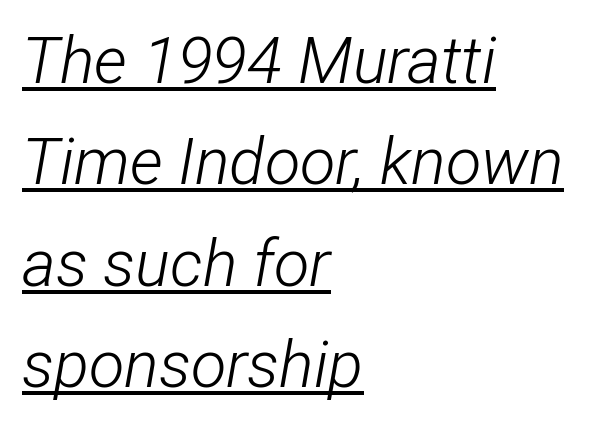
The lines are quadded left. These lines are rendered in a variable-pitch font. Slant detected: the letters are inclined. Unbolded letterforms with no extra heft.
